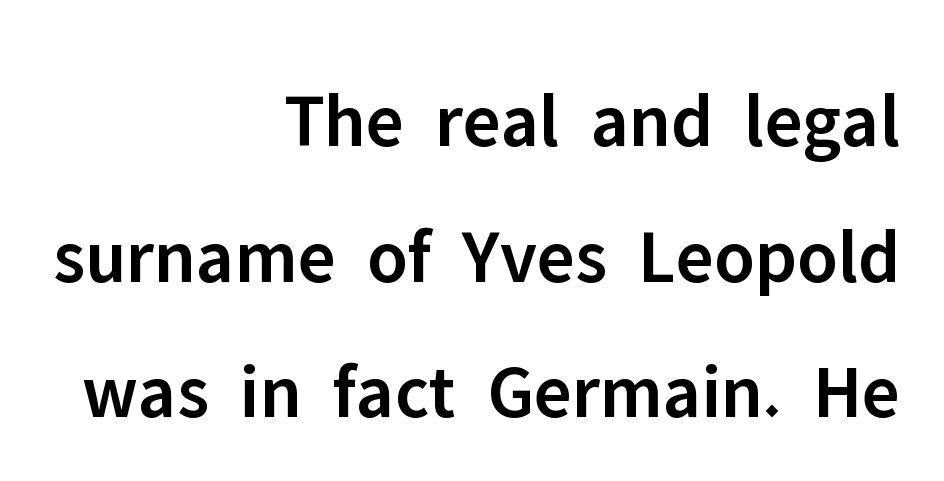
Look at the bottom of the vertical strokes: they stop flat, with no serifs. Semibold letterforms, between regular and bold. Honestly, the letter spacing is just normal — you wouldn't notice it. Notice how the passage keeps a crisp vertical edge on the right only. Letters rest on an invisible, unmarked baseline. Looks like regular typesetting: each glyph gets only the width it needs.
